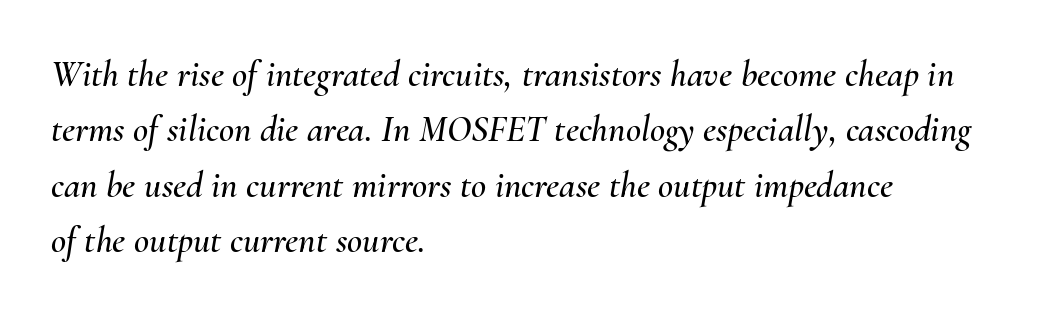
The image shows 37 px text type, italic (leaning right); set left-aligned, normal line spacing (1.5x), normal letter spacing, not underlined; medium stroke contrast and a small x-height.
